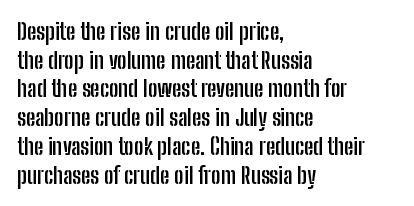
The image shows 23 px bold type, upright; set left-aligned, normal line spacing (1.25x), normal letter spacing, not underlined.
